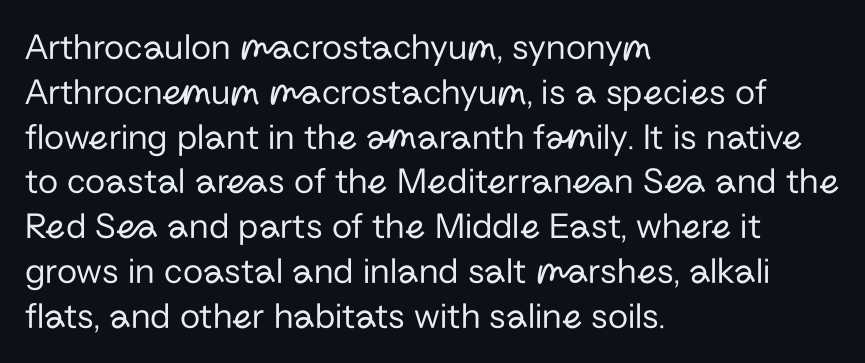
The image shows 37 px regular-weight sans-serif type, upright; set left-aligned, line spacing 1.21x, normal letter spacing, not underlined; low stroke contrast and a medium x-height.
